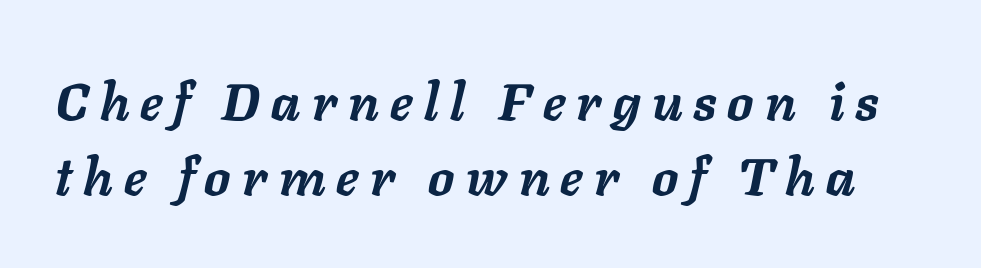
The image shows 52 px semibold type, italic (leaning right); set normal line spacing (1.45x), unusually wide letter spacing (+0.22 em), not underlined; low stroke contrast and a medium x-height.
